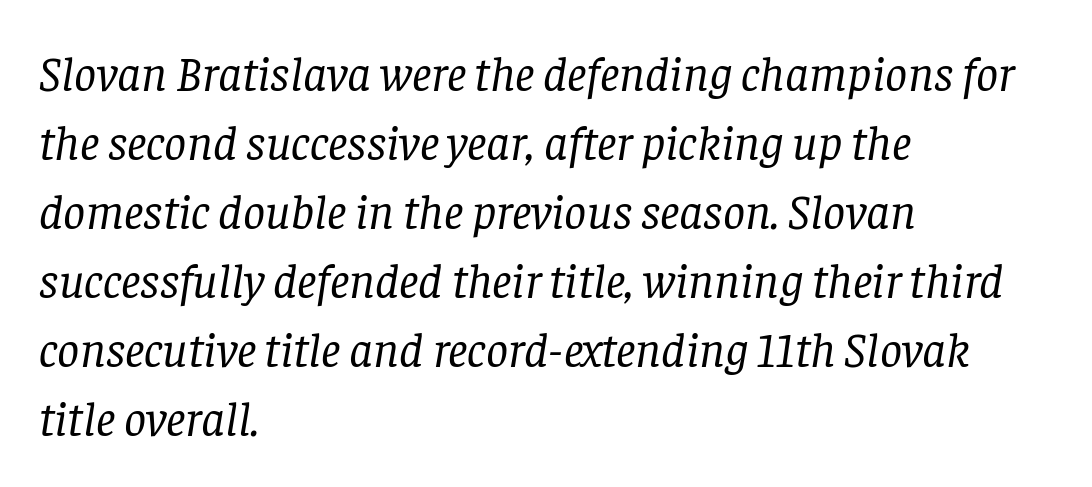
{"serif": "yes", "italic": "yes", "lean": "right", "slant_degrees": 8, "bold": "no", "weight": "regular", "width": "normal", "stroke_contrast": "low", "x_height": "large", "monospaced": "no", "underline": "no", "align": "left", "line_spacing": "normal", "line_spacing_ratio": 1.41, "letter_spacing": "normal", "letter_spacing_em": 0.0, "glyph_px": 49}
